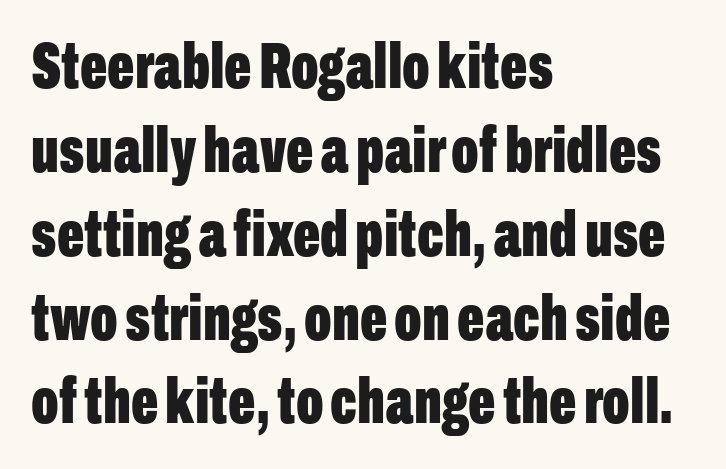
The image shows 64 px bold, condensed sans-serif type, upright; set left-aligned, normal line spacing (1.31x), normal letter spacing, not underlined; low stroke contrast and a medium x-height.
